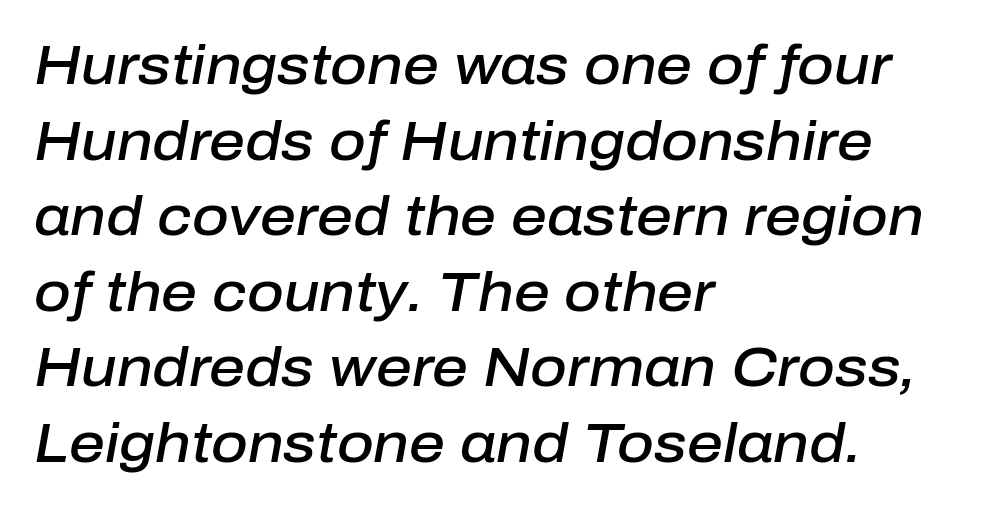
{"italic": "yes", "lean": "right", "slant_degrees": 10, "bold": "semi", "weight": "semibold", "width": "normal", "stroke_contrast": "low", "x_height": "medium", "monospaced": "no", "underline": "no", "align": "left", "line_spacing": "normal", "line_spacing_ratio": 1.35, "letter_spacing": "normal", "letter_spacing_em": 0.0, "glyph_px": 56}
